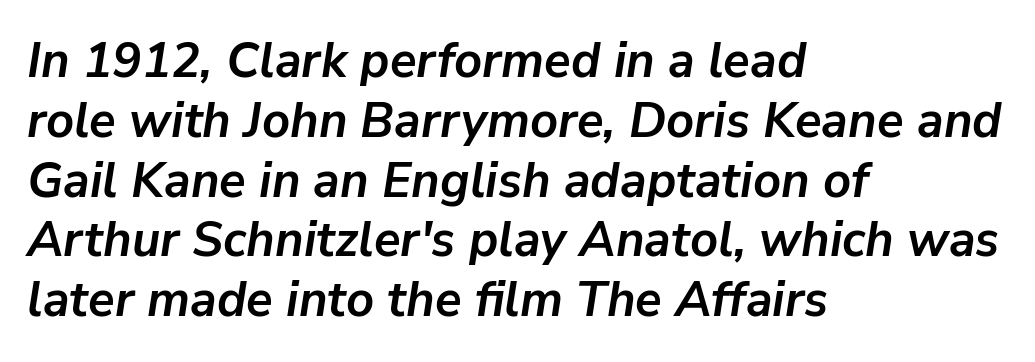
A typesetter would call this zero additional tracking. Anything drawn beneath the words? Only blank space. Observe the lean: these are italic letterforms. Is the type bold? Yes — the strokes are clearly thick and heavy.
